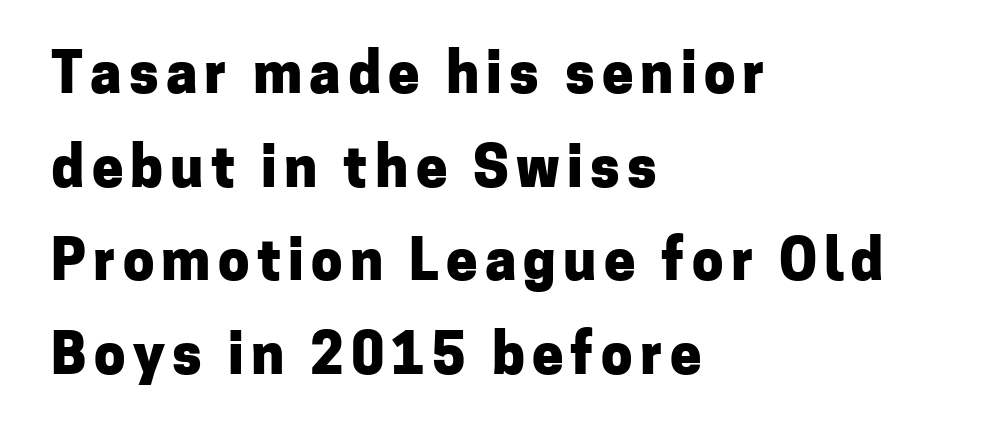
The typesetter chose a ragged-right arrangement here. Spacing verdict: proportional, widths tailored to each character. Summary of vertical rhythm: regular, with standard interline spacing. Stroke thickness is high; the sample reads as a true bold. These lines are composed in type without serifs. This is the regular roman posture of the typeface.
